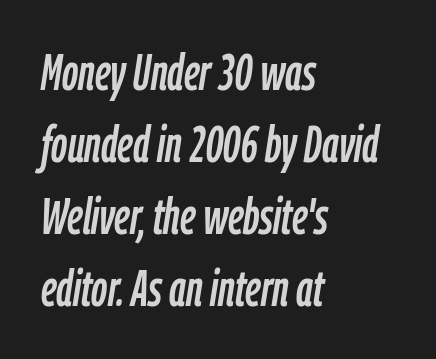
The image shows 50 px condensed type, italic (leaning right); set left-aligned, normal line spacing (1.44x), normal letter spacing, not underlined; low stroke contrast and a medium x-height.
